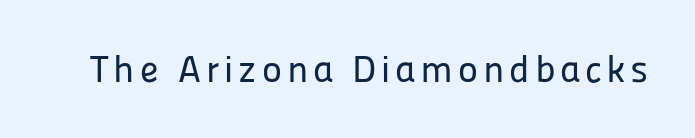
The image shows 38 px sans-serif type, upright; set not underlined; low stroke contrast and a medium x-height.
